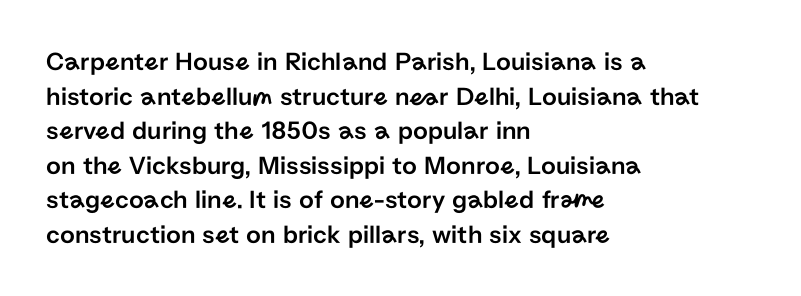
Q: Is the text italic (slanted)? A: No, it is upright.
Q: Is the text underlined? A: No.
Q: How is the paragraph aligned? A: Left-aligned.
Q: Is the spacing between letters normal or unusually wide? A: Normal.
Q: Is the spacing between lines tight, normal or loose? A: Normal.
